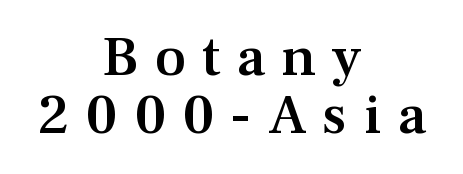
The image shows 57 px semibold serif type, upright; set centered, tight line spacing (1.02x), unusually wide letter spacing (+0.28 em), not underlined; medium stroke contrast and a medium x-height.
